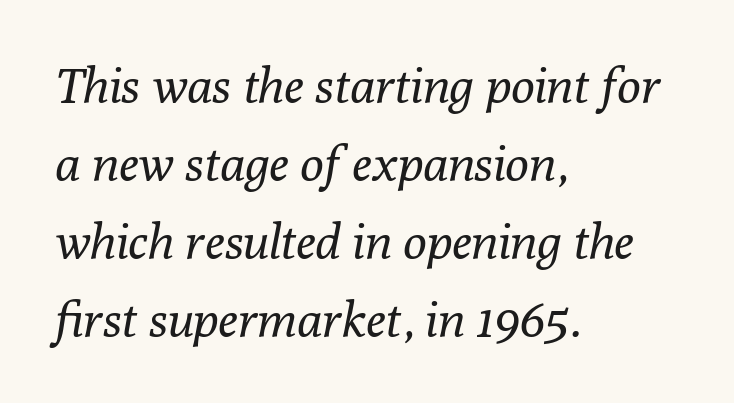
{"serif": "yes", "italic": "yes", "lean": "right", "slant_degrees": 10, "bold": "no", "weight": "regular", "width": "normal", "stroke_contrast": "low", "x_height": "medium", "monospaced": "no", "underline": "no", "align": "left", "line_spacing": "normal", "line_spacing_ratio": 1.59, "letter_spacing": "normal", "letter_spacing_em": 0.0, "glyph_px": 49}
